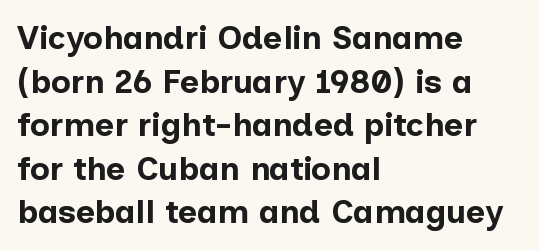
The image shows 33 px bold sans-serif type, upright; set left-aligned, normal line spacing (1.32x), normal letter spacing, not underlined; low stroke contrast and a medium x-height.
